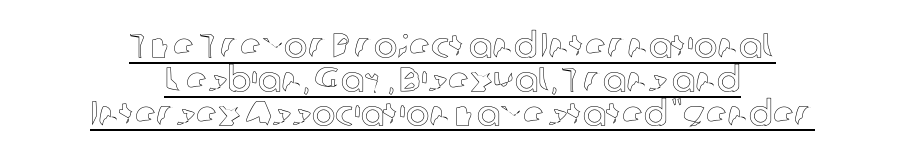
The image shows 35 px text type, upright; set centered, tight line spacing (0.97x), normal letter spacing, underlined; a medium x-height.
